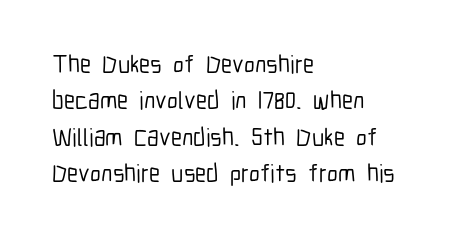
Q: Is the text italic (slanted)? A: No, it is upright.
Q: Is the text underlined? A: No.
Q: How is the paragraph aligned? A: Left-aligned.
Q: Is the spacing between letters normal or unusually wide? A: Normal.
Q: Is the spacing between lines tight, normal or loose? A: Normal.
